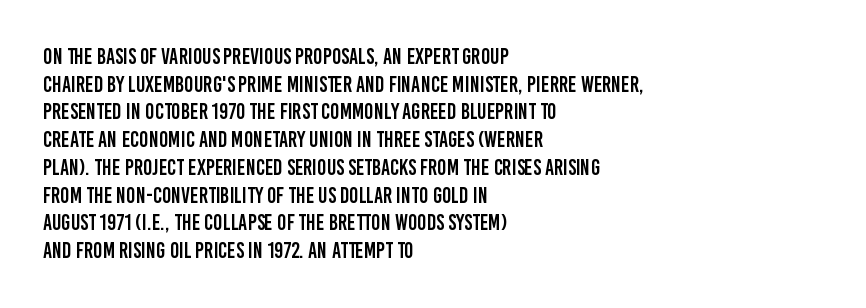
The image shows 22 px text type, upright; set left-aligned, normal line spacing (1.26x), normal letter spacing, not underlined.
